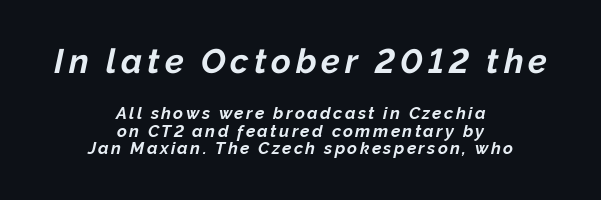
The image shows 34 px bold type, italic (leaning right); set centered, tight line spacing (1.03x), not underlined; the first (top) block is 2.0x larger; low stroke contrast and a medium x-height.
